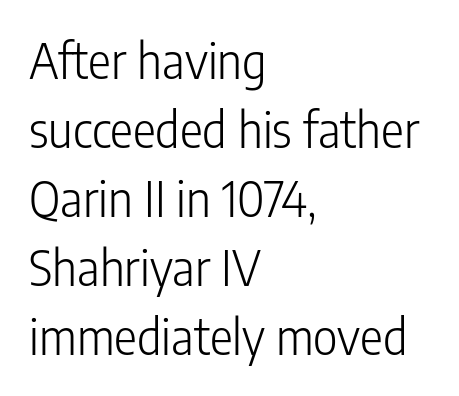
Q: Is the text bold? A: No.
Q: Is the text italic (slanted)? A: No, it is upright.
Q: Is the typeface a serif or a sans-serif typeface? A: Sans-serif.
Q: Is the text underlined? A: No.
Q: How is the paragraph aligned? A: Left-aligned.
Q: Is the spacing between letters normal or unusually wide? A: Normal.
Q: Is the spacing between lines tight, normal or loose? A: Normal.
Q: Width (condensed, normal, or wide)? A: Condensed.
Q: Stroke contrast? A: Low.
Q: x-height? A: Medium.
Q: Monospaced? A: No.
